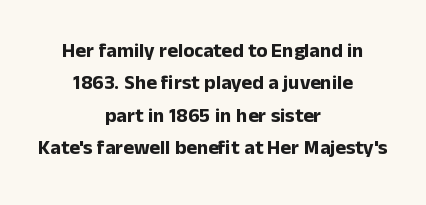
The image shows 20 px bold type, upright; set centered, normal line spacing (1.62x), normal letter spacing, not underlined.
